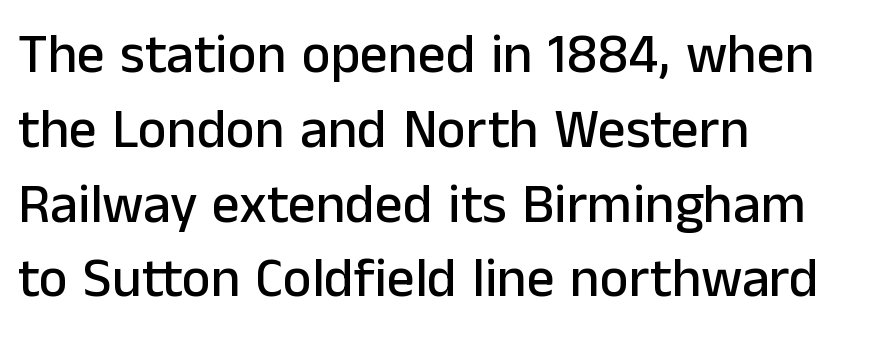
Q: Is the text italic (slanted)? A: No, it is upright.
Q: Is the typeface a serif or a sans-serif typeface? A: Sans-serif.
Q: Is the text underlined? A: No.
Q: How is the paragraph aligned? A: Left-aligned.
Q: Is the spacing between letters normal or unusually wide? A: Normal.
Q: Is the spacing between lines tight, normal or loose? A: Normal.
Q: Width (condensed, normal, or wide)? A: Normal.
Q: Stroke contrast? A: Low.
Q: x-height? A: Medium.
Q: Monospaced? A: No.
